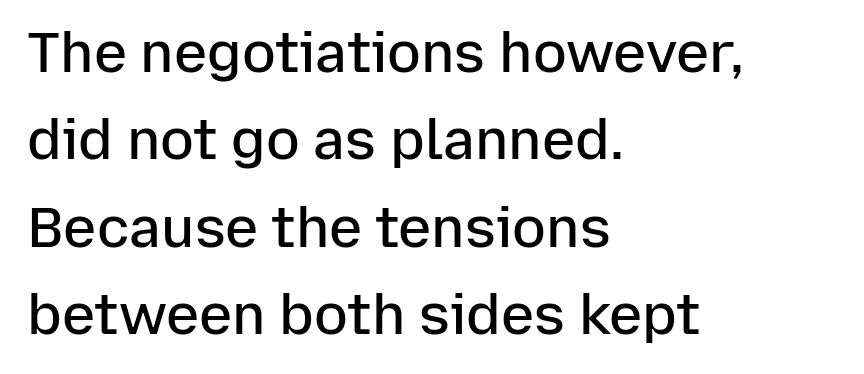
Q: Is the text bold? A: Semi-bold.
Q: Is the text italic (slanted)? A: No, it is upright.
Q: Is the typeface a serif or a sans-serif typeface? A: Sans-serif.
Q: Is the text underlined? A: No.
Q: How is the paragraph aligned? A: Left-aligned.
Q: Is the spacing between letters normal or unusually wide? A: Normal.
Q: Is the spacing between lines tight, normal or loose? A: Normal.
Q: Width (condensed, normal, or wide)? A: Normal.
Q: Stroke contrast? A: Low.
Q: x-height? A: Medium.
Q: Monospaced? A: No.
